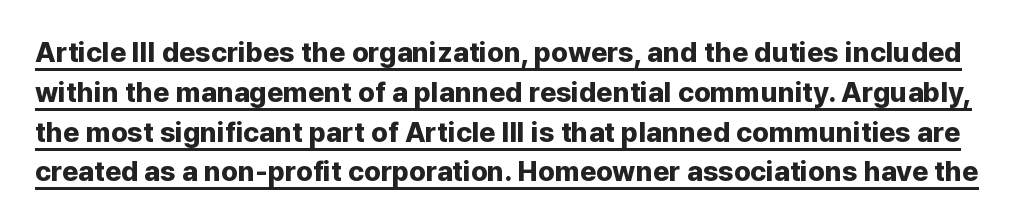
A typesetter would call this proportional, since set widths differ per character. Line spacing here is normal. Weight: bold. The glyphs are accompanied by a horizontal stroke just below them. The font's upright variant was chosen for this text. Words appear dense and cohesive because spacing is normal.
